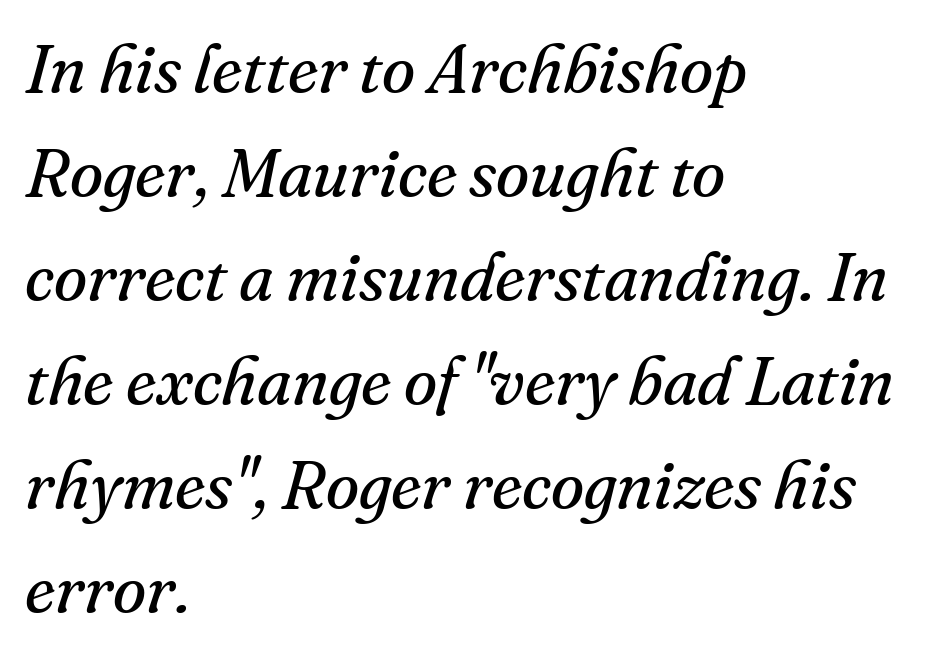
Q: Is the text bold? A: No.
Q: Is the text italic (slanted)? A: Yes, it leans right by about 16 degrees.
Q: Is the typeface a serif or a sans-serif typeface? A: Serif.
Q: Is the text underlined? A: No.
Q: How is the paragraph aligned? A: Left-aligned.
Q: Is the spacing between letters normal or unusually wide? A: Normal.
Q: Is the spacing between lines tight, normal or loose? A: Normal.
Q: Width (condensed, normal, or wide)? A: Normal.
Q: Stroke contrast? A: Medium.
Q: x-height? A: Small.
Q: Monospaced? A: No.
